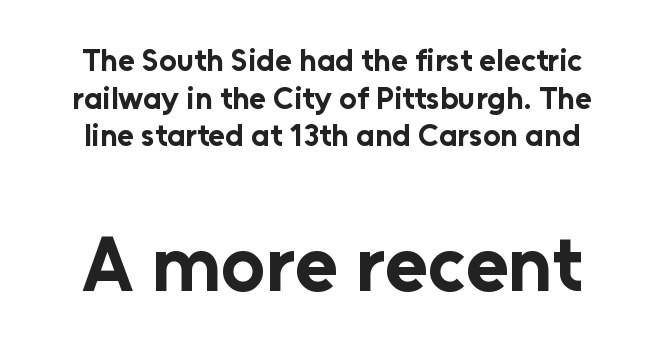
{"serif": "no", "italic": "no", "bold": "yes", "weight": "bold", "width": "normal", "stroke_contrast": "low", "x_height": "medium", "monospaced": "no", "underline": "no", "line_spacing_ratio": 1.21, "letter_spacing": "normal", "letter_spacing_em": 0.0, "larger_block": "second", "size_ratio": 2.52, "glyph_px": 78}
